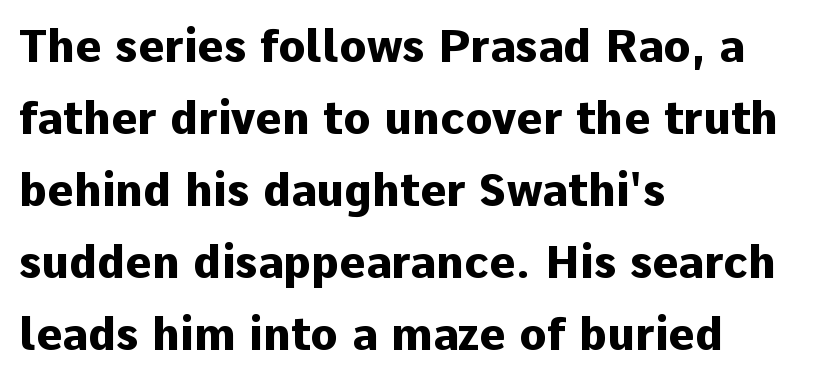
The image shows 45 px heavy sans-serif type, upright; set left-aligned, normal line spacing (1.6x), normal letter spacing, not underlined; low stroke contrast and a medium x-height.
